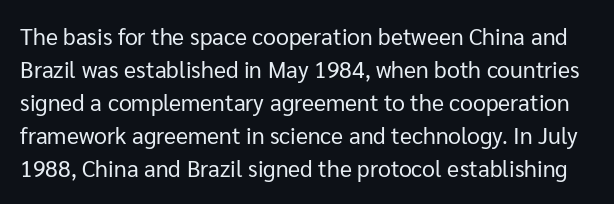
Q: Is the text bold? A: No.
Q: Is the text italic (slanted)? A: No, it is upright.
Q: Is the text underlined? A: No.
Q: Is the spacing between letters normal or unusually wide? A: Normal.
Q: Is the spacing between lines tight, normal or loose? A: Normal.
